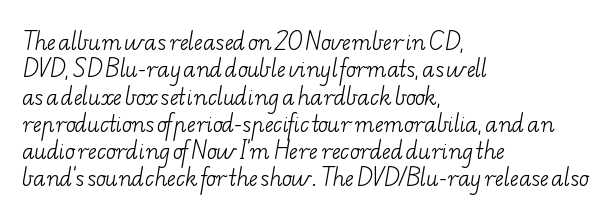
Is there much room between lines? A standard amount, neither cramped nor airy. You could call the tracking neutral — neither tight nor loose. The typesetter chose a ragged-right arrangement here. Only glyphs here, with clear space below each row. The weight would be labelled regular, book, light, or lighter still.
